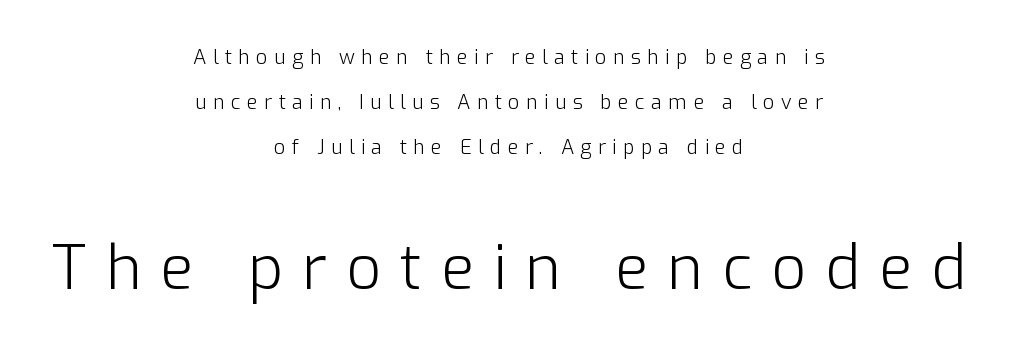
The image shows 61 px light sans-serif type, upright; set centered, loose line spacing (2.25x), unusually wide letter spacing (+0.31 em), not underlined; the second (bottom) block is 3.05x larger; low stroke contrast and a medium x-height.
